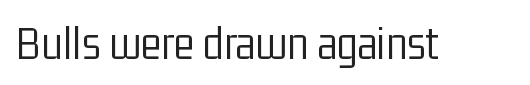
{"serif": "no", "italic": "no", "bold": "no", "weight": "light", "width": "condensed", "stroke_contrast": "low", "x_height": "medium", "monospaced": "no", "underline": "no", "letter_spacing": "normal", "letter_spacing_em": 0.0, "glyph_px": 48}
